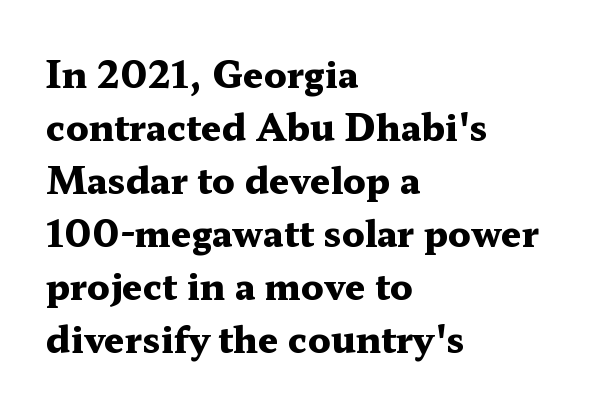
{"serif": "yes", "italic": "no", "bold": "yes", "weight": "heavy", "width": "wide", "stroke_contrast": "medium", "x_height": "medium", "monospaced": "no", "underline": "no", "align": "left", "line_spacing": "normal", "line_spacing_ratio": 1.47, "letter_spacing": "normal", "letter_spacing_em": 0.0, "glyph_px": 36}
